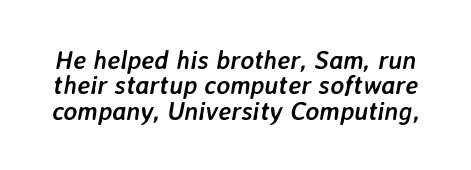
Inter-character spacing is left at the font's built-in metrics. Looking at the ascenders, they clearly lean. The words here are not underlined. The vertical gap from one line to the next is small.
